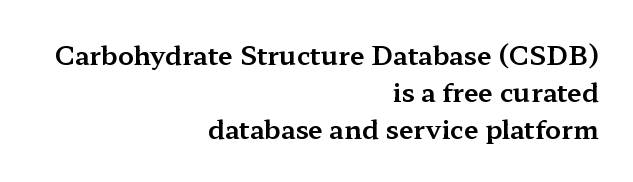
{"italic": "no", "underline": "no", "align": "right", "line_spacing": "normal", "line_spacing_ratio": 1.43, "letter_spacing": "normal", "letter_spacing_em": 0.0, "glyph_px": 26}
